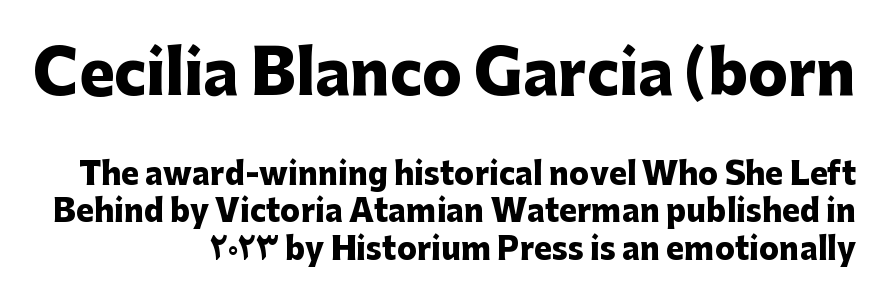
Each new line begins a customary step beneath the previous one. This is roman type, the default non-slanted kind. In this sample the first text group is rendered at the bigger scale. Heavy-handed strokes throughout: this text is bold. The space beneath each line is pristine and unruled.
